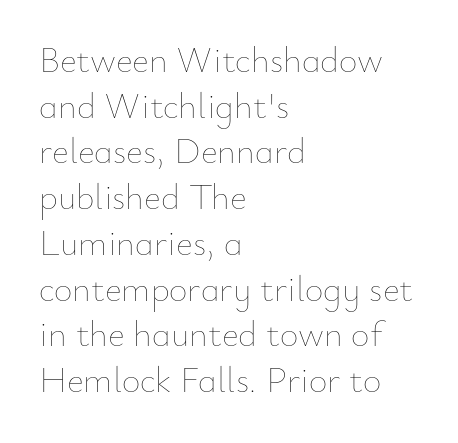
A clean baseline with only descenders dipping below it. The ragged edge is on the right, which tells us the setting is flush left. Compared with a typical body face, this is equally light or lighter still. Is there any slant? The stems are plumb. Here the designer chose a conventional face with non-uniform glyph widths. Normally led — the rows are evenly, conventionally spaced.
